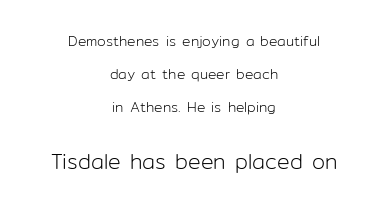
Q: Is the text bold? A: No.
Q: Is the text italic (slanted)? A: No, it is upright.
Q: Is the text underlined? A: No.
Q: How is the paragraph aligned? A: Centered.
Q: Is the spacing between letters normal or unusually wide? A: Normal.
Q: Is the spacing between lines tight, normal or loose? A: Loose.
Q: Which block of text is set in a larger size, the first (top) or the second (bottom)? A: The second (bottom) one.
